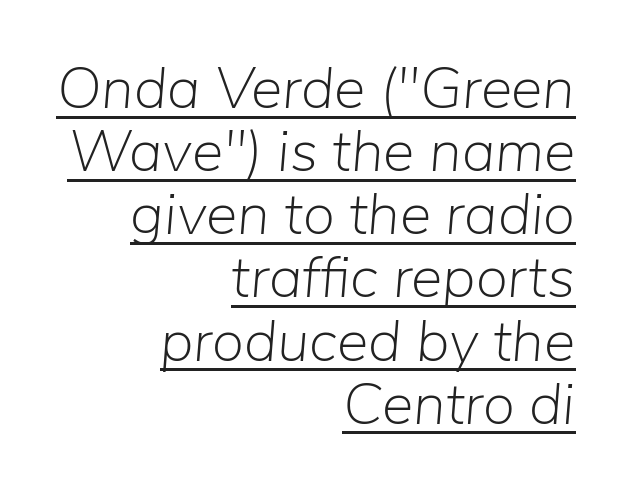
The space between consecutive lines is stingy. A typesetter would call this proportional, since set widths differ per character. Leftover space on each line is placed entirely before the opening word. Emphasis is given by a line drawn under the lettering. There is no visible air inserted between adjacent glyphs. Heft: none added — not bold.
